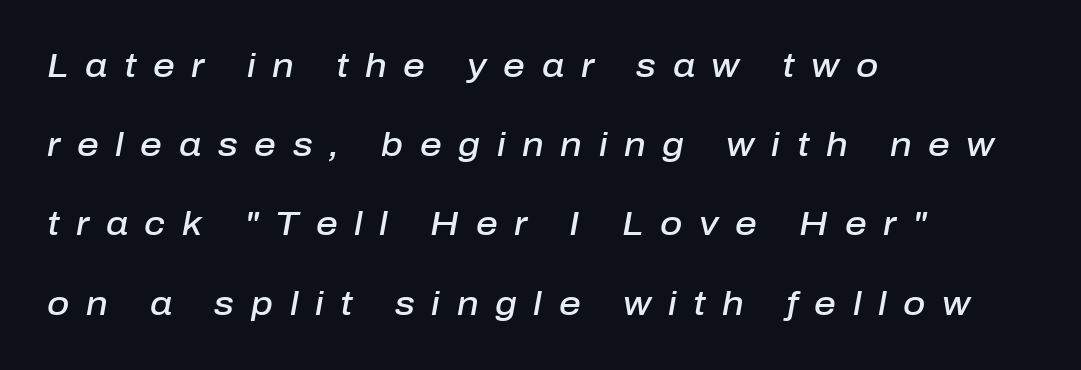
{"italic": "yes", "lean": "right", "slant_degrees": 10, "bold": "semi", "weight": "semibold", "width": "normal", "stroke_contrast": "low", "x_height": "medium", "monospaced": "no", "underline": "no", "align": "left", "line_spacing": "loose", "line_spacing_ratio": 2.33, "letter_spacing": "wide", "letter_spacing_em": 0.49, "glyph_px": 34}
